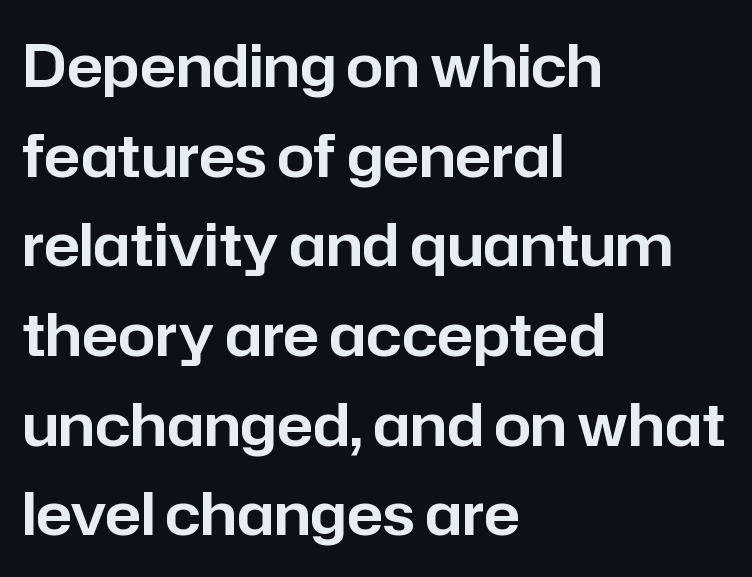
The rendering uses natural spacing where letterforms have individual widths. Honestly, the row spacing looks completely unremarkable. What kind of face is this? One without serifs — a sans. Alignment: flush left. The zone under the glyphs is completely vacant.
